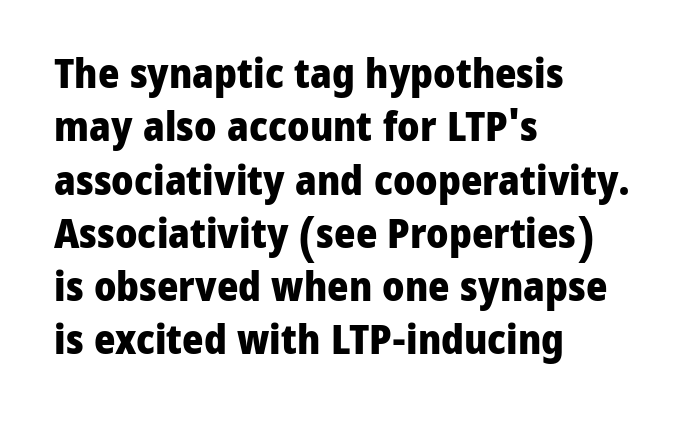
{"serif": "no", "italic": "no", "bold": "yes", "weight": "heavy", "width": "normal", "stroke_contrast": "low", "x_height": "medium", "monospaced": "no", "underline": "no", "align": "left", "line_spacing": "normal", "line_spacing_ratio": 1.3, "letter_spacing": "normal", "letter_spacing_em": 0.0, "glyph_px": 41}
